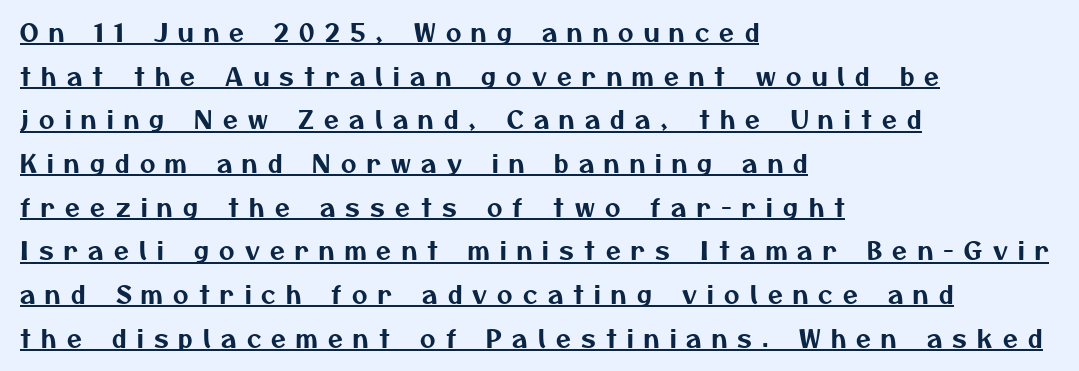
{"underline": "yes", "align": "left", "line_spacing_ratio": 1.82, "letter_spacing": "wide", "letter_spacing_em": 0.43, "glyph_px": 24}
